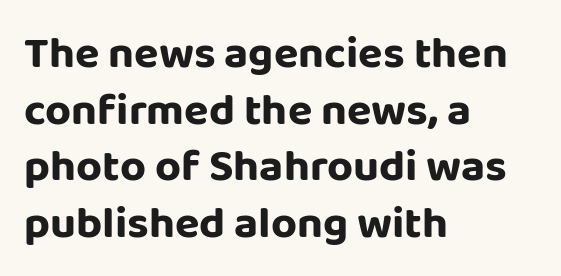
Reading down the column, the eye jumps a familiar distance to each next line. Think of a printed novel: that variable character pitch is what you see here. Inter-character spacing is left at the font's built-in metrics. Is the block centered? No — it sits flush against the left margin. The designer went with a sans here, leaving each stem footless.
